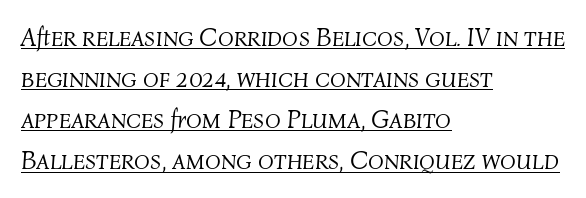
Q: Is the text bold? A: No.
Q: Is the text italic (slanted)? A: Yes, it leans right by about 4 degrees.
Q: Is the text underlined? A: Yes.
Q: How is the paragraph aligned? A: Left-aligned.
Q: Is the spacing between letters normal or unusually wide? A: Normal.
Q: Is the spacing between lines tight, normal or loose? A: Normal.
